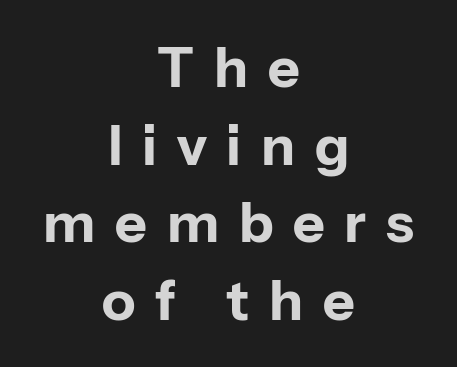
{"serif": "no", "italic": "no", "bold": "yes", "weight": "bold", "width": "normal", "stroke_contrast": "low", "x_height": "medium", "monospaced": "no", "underline": "no", "align": "center", "line_spacing": "normal", "line_spacing_ratio": 1.41, "letter_spacing": "wide", "letter_spacing_em": 0.36, "glyph_px": 55}
